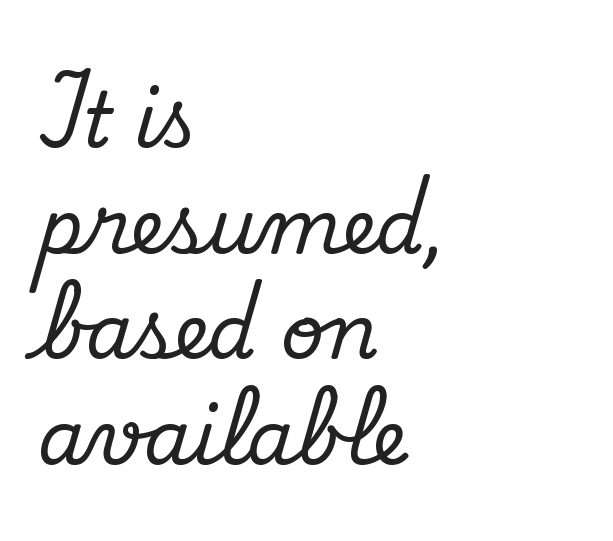
Q: Is the text italic (slanted)? A: Yes.
Q: Is the typeface a serif or a sans-serif typeface? A: Serif.
Q: Is the text underlined? A: No.
Q: How is the paragraph aligned? A: Left-aligned.
Q: Is the spacing between letters normal or unusually wide? A: Normal.
Q: Is the spacing between lines tight, normal or loose? A: Normal.
Q: Width (condensed, normal, or wide)? A: Normal.
Q: Stroke contrast? A: Low.
Q: x-height? A: Small.
Q: Monospaced? A: No.
